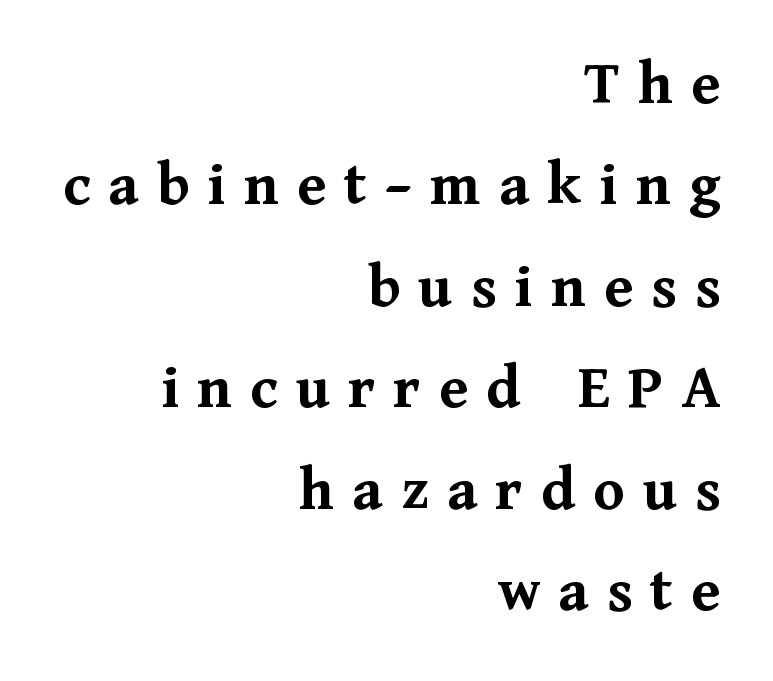
Q: Is the text bold? A: Yes.
Q: Is the text italic (slanted)? A: No, it is upright.
Q: Is the typeface a serif or a sans-serif typeface? A: Serif.
Q: Is the text underlined? A: No.
Q: How is the paragraph aligned? A: Right-aligned.
Q: Is the spacing between letters normal or unusually wide? A: Unusually wide.
Q: Is the spacing between lines tight, normal or loose? A: Normal.
Q: Width (condensed, normal, or wide)? A: Normal.
Q: Stroke contrast? A: Medium.
Q: x-height? A: Medium.
Q: Monospaced? A: No.
